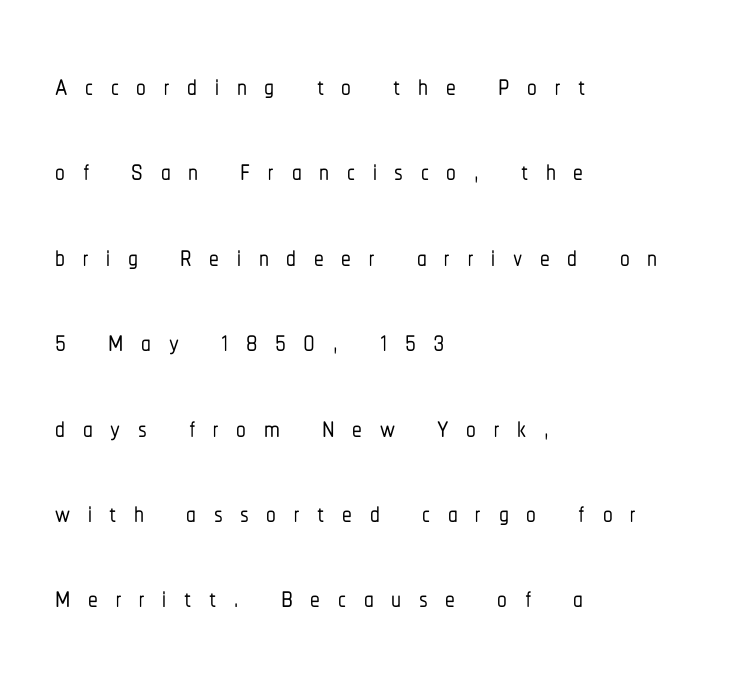
Observe the absence of serifs on each vertical stroke in this sample. This sample has the flowing, uneven cadence of proportional lettering. The tracking reads as deliberately expanded to a designer's eye. Has an underline been added? It has not. If you measured baseline to baseline, you'd find a long distance.
